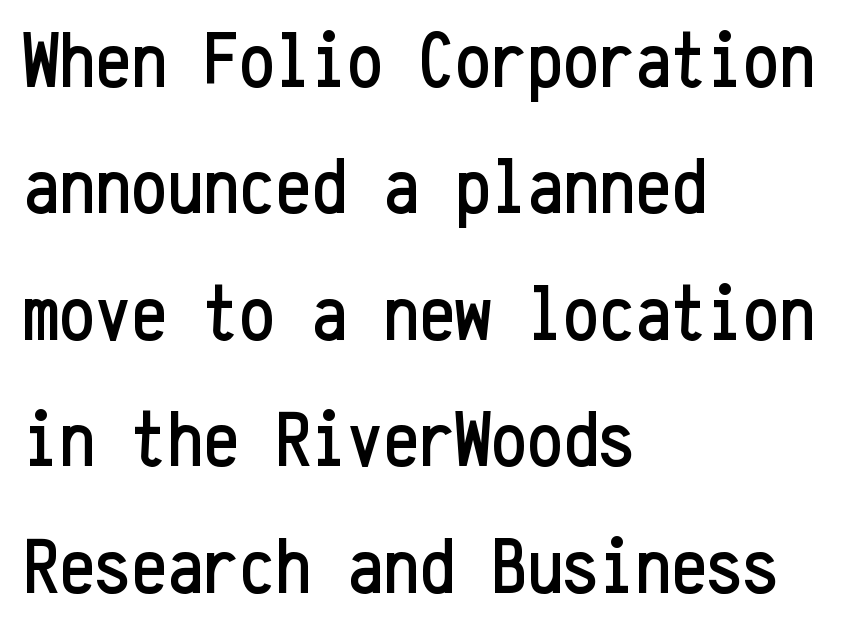
The image shows 80 px condensed sans-serif type, upright, monospaced; set left-aligned, normal line spacing (1.58x), normal letter spacing, not underlined; low stroke contrast and a medium x-height.
